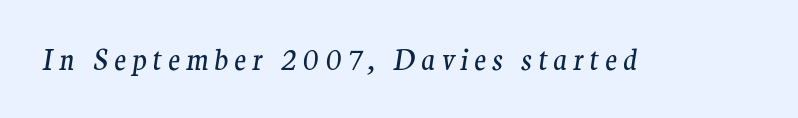
Unmarked baselines from the first word to the last. It's the slanting kind of type. The strokes carry an ordinary text weight at most. Letter spacing: wide. Classification — serif. The passage shown is typed in a proportional face where columns would drift.
